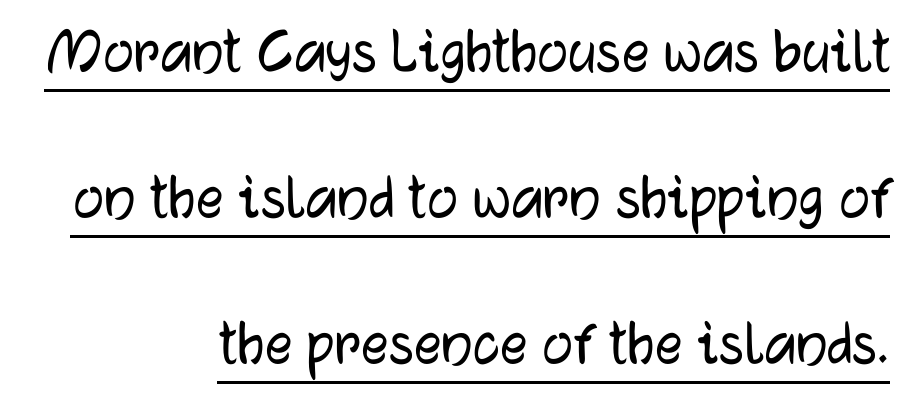
Q: Is the text italic (slanted)? A: No, it is upright.
Q: Is the typeface a serif or a sans-serif typeface? A: Sans-serif.
Q: Is the text underlined? A: Yes.
Q: How is the paragraph aligned? A: Right-aligned.
Q: Is the spacing between letters normal or unusually wide? A: Normal.
Q: Is the spacing between lines tight, normal or loose? A: Loose.
Q: Width (condensed, normal, or wide)? A: Normal.
Q: Stroke contrast? A: Low.
Q: x-height? A: Medium.
Q: Monospaced? A: No.
